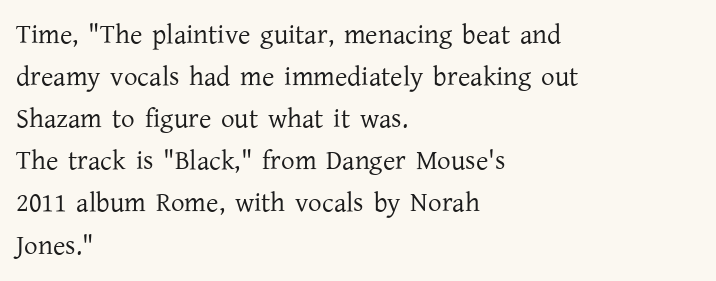
The image shows 27 px text type, upright; set left-aligned, normal line spacing (1.56x), normal letter spacing, not underlined.
